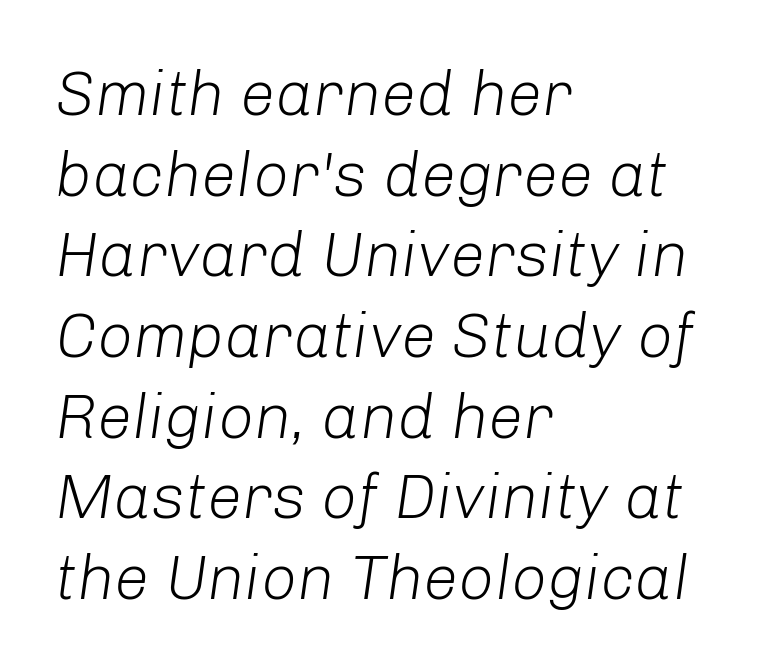
The image shows 63 px light type, italic (leaning right); set left-aligned, normal line spacing (1.28x), normal letter spacing, not underlined; low stroke contrast and a medium x-height.
